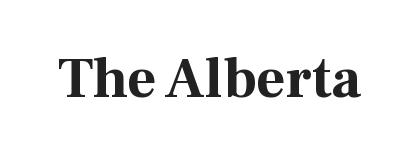
{"serif": "yes", "italic": "no", "bold": "yes", "weight": "bold", "width": "normal", "stroke_contrast": "medium", "x_height": "medium", "monospaced": "no", "underline": "no", "letter_spacing": "normal", "letter_spacing_em": 0.0, "glyph_px": 57}
